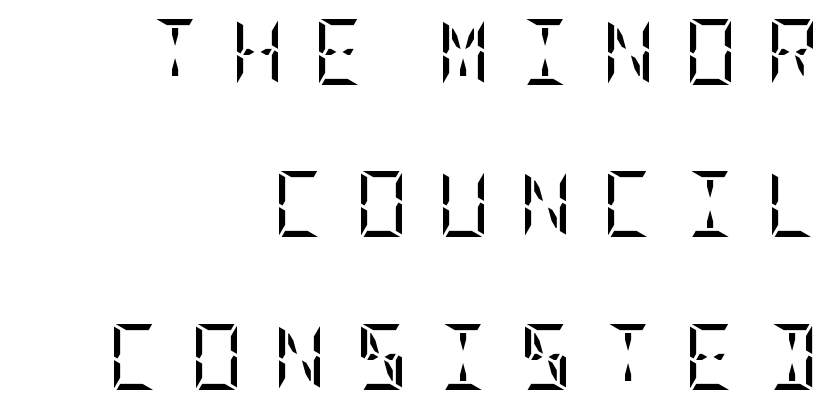
The image shows 66 px regular-weight, condensed serif type, upright; set right-aligned, loose line spacing (2.31x), unusually wide letter spacing (+0.43 em), not underlined; low stroke contrast and a large x-height.
